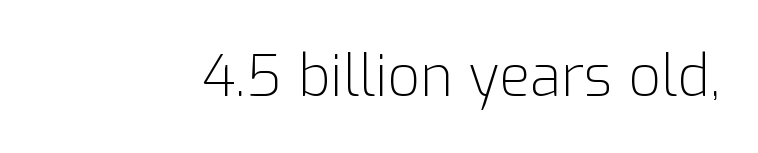
The image shows 57 px light sans-serif type, upright; set normal letter spacing, not underlined; low stroke contrast and a medium x-height.
